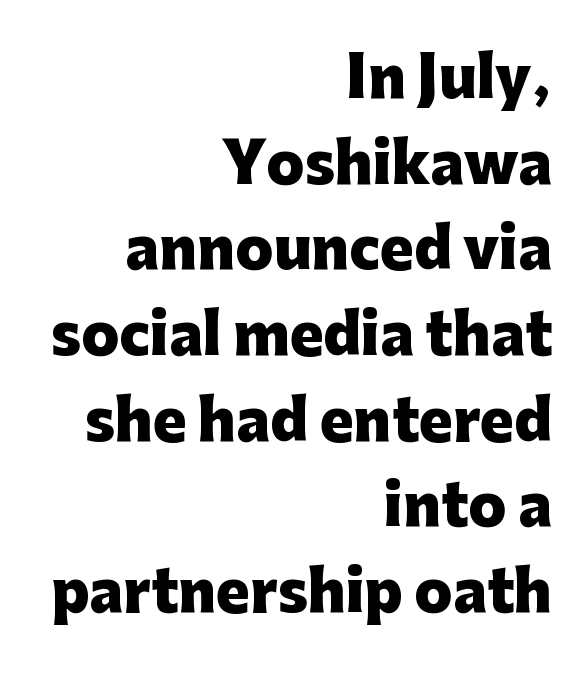
{"serif": "no", "italic": "no", "bold": "yes", "weight": "heavy", "width": "normal", "stroke_contrast": "low", "x_height": "medium", "monospaced": "no", "underline": "no", "align": "right", "line_spacing": "normal", "line_spacing_ratio": 1.53, "letter_spacing": "normal", "letter_spacing_em": 0.0, "glyph_px": 56}
